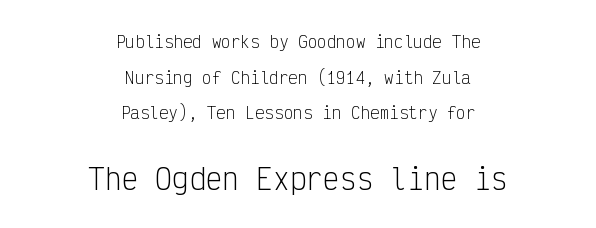
Do the characters align in a grid? Yes, the font is monospaced. The passage shown is not bold in any degree. The lines in this sample share a center point and differ in where they start and stop. Tall strokes in this sample are plumb rather than angled. This layout puts the modest block above and the oversized block below.
